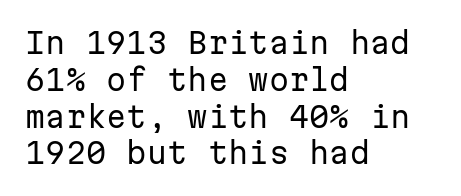
Q: Is the text bold? A: No.
Q: Is the text italic (slanted)? A: No, it is upright.
Q: Is the typeface a serif or a sans-serif typeface? A: Sans-serif.
Q: Is the text underlined? A: No.
Q: How is the paragraph aligned? A: Left-aligned.
Q: Is the spacing between letters normal or unusually wide? A: Normal.
Q: Is the spacing between lines tight, normal or loose? A: Normal.
Q: Width (condensed, normal, or wide)? A: Normal.
Q: Stroke contrast? A: Low.
Q: x-height? A: Medium.
Q: Monospaced? A: Yes.
